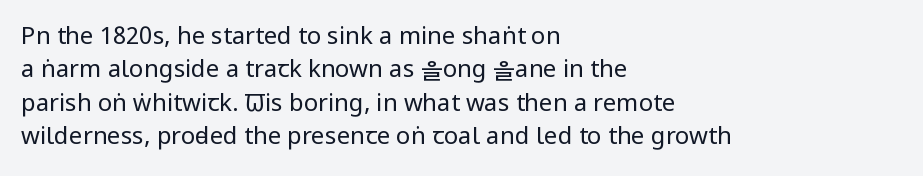
The letterforms sit at book weight or below. Posture: straight, roman, zero tilt. Tracking value appears to be zero — textbook default spacing. The passage shown stacks its lines at a standard gap. Is the block centered? No — it sits flush against the left margin. The foot of each line stays bare and open.
